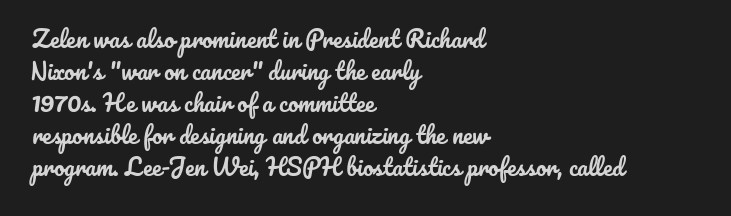
These lines are set flush left with a ragged right edge. Observe the ordinary spacing: letters are neighbours, not strangers. Vertically, the passage feels balanced, rows spaced as you'd expect. Has an underline been added? It has not.
